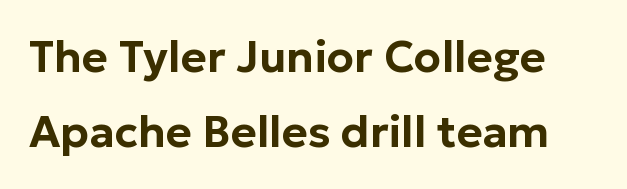
{"serif": "no", "italic": "no", "width": "normal", "stroke_contrast": "low", "x_height": "medium", "monospaced": "no", "underline": "no", "line_spacing": "normal", "line_spacing_ratio": 1.7, "letter_spacing": "normal", "letter_spacing_em": 0.0, "glyph_px": 44}
